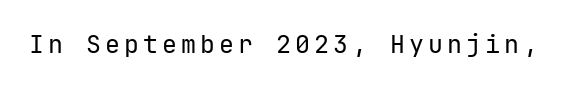
The type sits square on the baseline with zero lean. The strip under each line holds only bare page. Stroke thickness stays within the range of a standard reading face or lighter.
